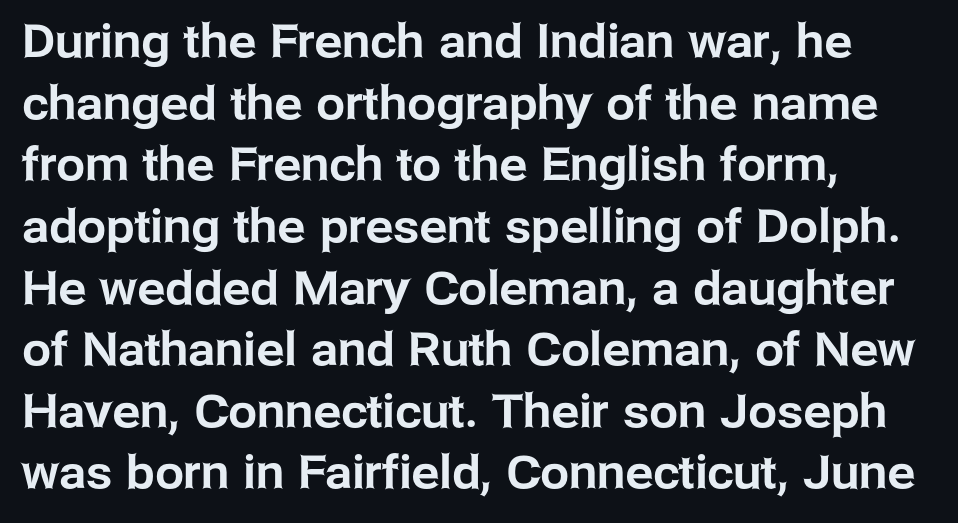
Designer's note — italics off, roman on. The glyphs in this specimen are sans serif. The strip under each line holds only bare page. Normally led — the rows are evenly, conventionally spaced.
